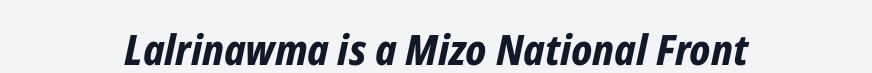
The image shows 42 px bold, condensed type, italic (leaning right); set centered, normal letter spacing, not underlined; low stroke contrast and a medium x-height.
